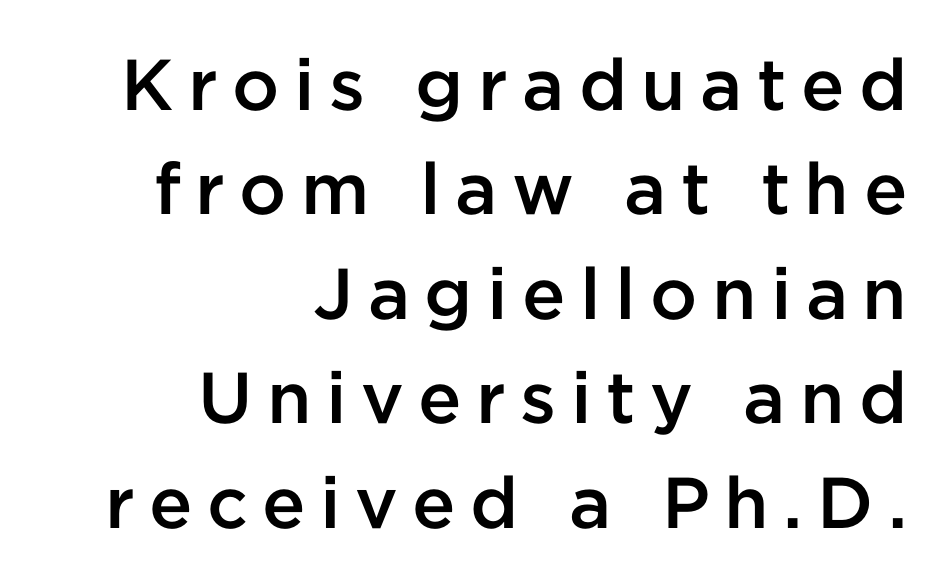
{"serif": "no", "italic": "no", "bold": "semi", "weight": "semibold", "width": "normal", "stroke_contrast": "low", "x_height": "medium", "monospaced": "no", "underline": "no", "align": "right", "line_spacing": "normal", "line_spacing_ratio": 1.45, "letter_spacing": "wide", "letter_spacing_em": 0.2, "glyph_px": 72}
